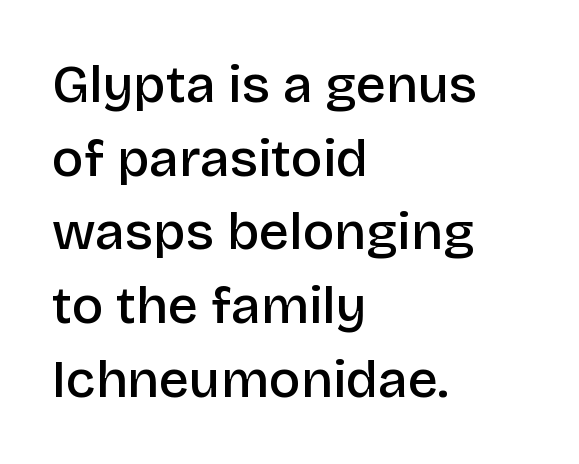
Q: Is the text bold? A: Semi-bold.
Q: Is the text italic (slanted)? A: No, it is upright.
Q: Is the typeface a serif or a sans-serif typeface? A: Sans-serif.
Q: Is the text underlined? A: No.
Q: How is the paragraph aligned? A: Left-aligned.
Q: Is the spacing between letters normal or unusually wide? A: Normal.
Q: Is the spacing between lines tight, normal or loose? A: Normal.
Q: Width (condensed, normal, or wide)? A: Normal.
Q: Stroke contrast? A: Low.
Q: x-height? A: Large.
Q: Monospaced? A: No.
